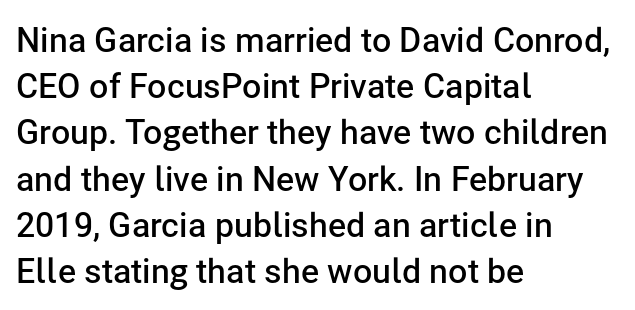
Proportional: the letters do not fall into vertical columns. Is the block centered? No — it sits flush against the left margin. This sample uses an upright cut, with every glyph sitting square on the baseline. This block has exactly the height ordinary leading produces. The baseline area is clear.
